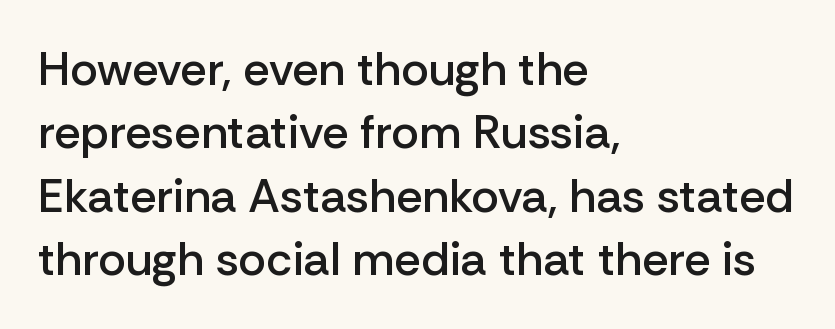
The letters carry no serifs — their stems end cleanly without finishing strokes. A roman cut, with each character standing at attention. Moderately thickened strokes mark this as semibold type. The paragraph shown leans on its left margin. The zone under the glyphs is completely vacant. Here the designer chose a conventional face with non-uniform glyph widths.
